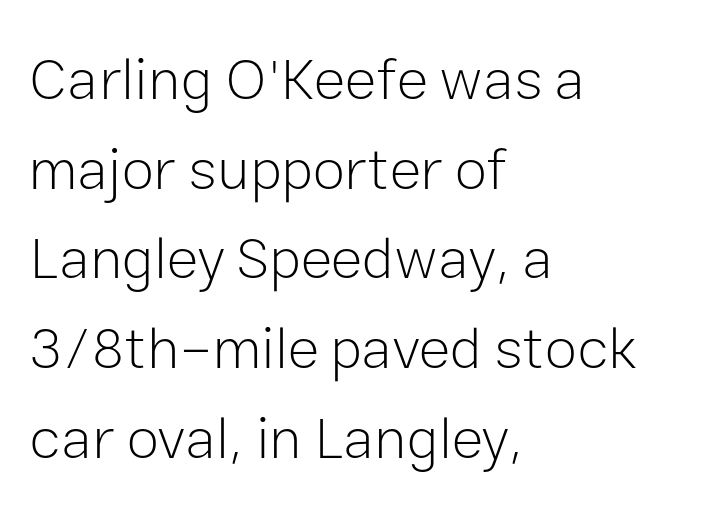
{"serif": "no", "italic": "no", "bold": "no", "weight": "light", "width": "normal", "stroke_contrast": "low", "x_height": "medium", "monospaced": "no", "underline": "no", "align": "left", "line_spacing": "normal", "line_spacing_ratio": 1.52, "letter_spacing": "normal", "letter_spacing_em": 0.0, "glyph_px": 59}
